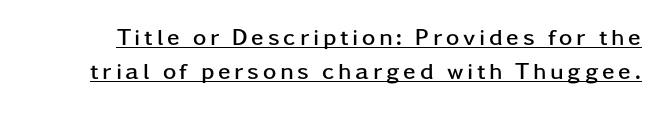
Is there an underline? Yes — a line sits under the letters. These words are printed bold, with thick strokes throughout. Is there any slant? The stems are plumb. Baseline-to-baseline distance is the conventional proportion of letter height.
